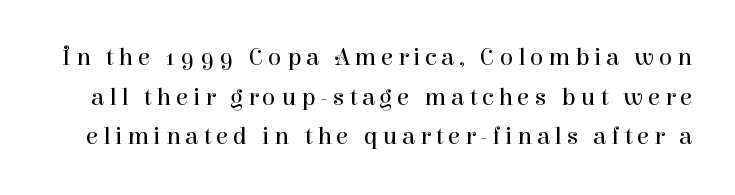
{"italic": "no", "bold": "no", "underline": "no", "line_spacing": "normal", "line_spacing_ratio": 1.59, "glyph_px": 25}
